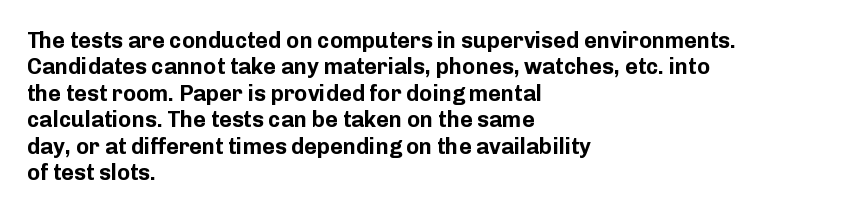
Stroke thickness is high; the sample reads as a true bold. Underline: absent. The horizontal fit of the characters is conventional and even. Do the letters lean? They stand straight. Horizontal alignment here is leftward, the default for most running prose.
